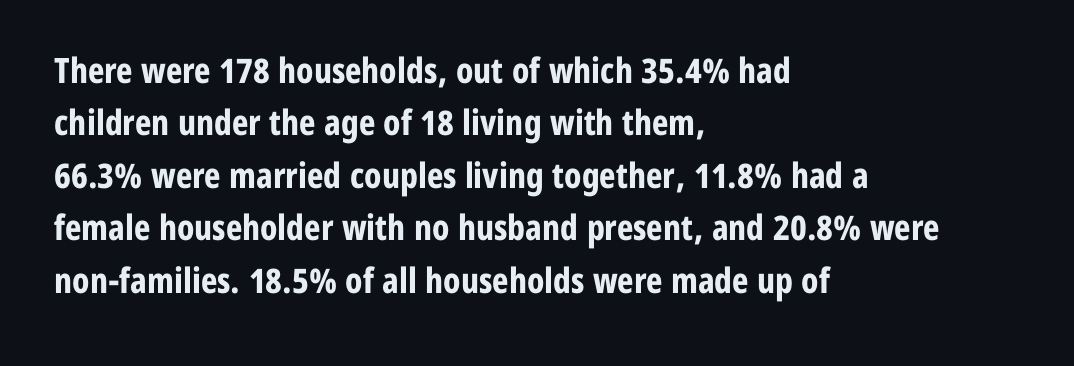
Line starts are locked; line ends wander. Its strokes are broad and dark, the hallmark of bold type. Typographically, this falls in the sans-serif category. You could not count columns in this text — the font is proportionally spaced. Check under the words: just untouched page.
